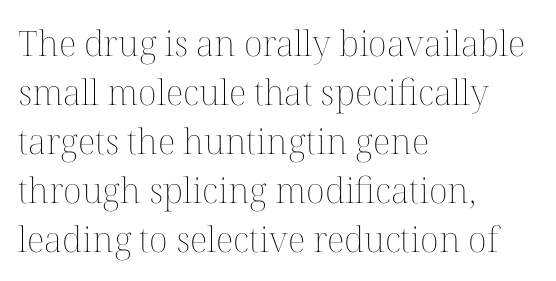
The image shows 35 px thin type, upright; set left-aligned, normal line spacing (1.4x), normal letter spacing, not underlined; medium stroke contrast and a medium x-height.
